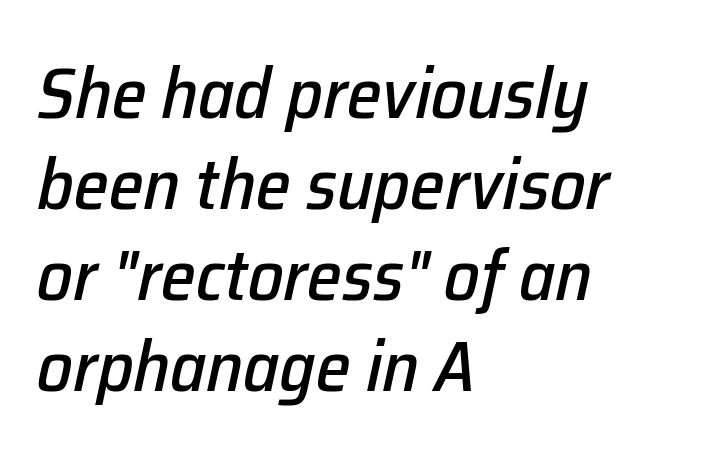
{"italic": "yes", "lean": "right", "slant_degrees": 12, "width": "normal", "stroke_contrast": "low", "x_height": "medium", "monospaced": "no", "underline": "no", "align": "left", "line_spacing": "normal", "line_spacing_ratio": 1.28, "letter_spacing": "normal", "letter_spacing_em": 0.0, "glyph_px": 71}
